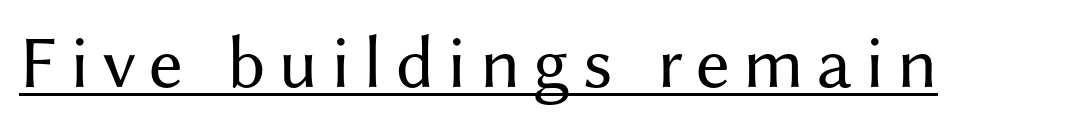
Q: Is the text bold? A: No.
Q: Is the text italic (slanted)? A: No, it is upright.
Q: Is the typeface a serif or a sans-serif typeface? A: Sans-serif.
Q: Is the text underlined? A: Yes.
Q: Width (condensed, normal, or wide)? A: Normal.
Q: Stroke contrast? A: Medium.
Q: x-height? A: Medium.
Q: Monospaced? A: No.
